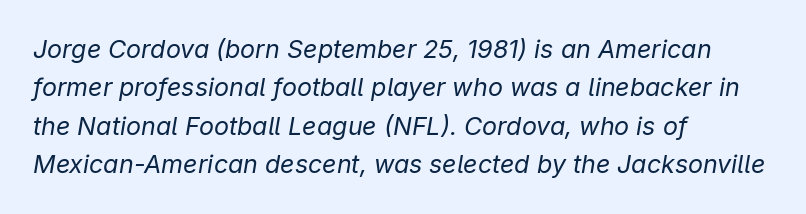
{"italic": "yes", "lean": "right", "slant_degrees": 9, "bold": "no", "underline": "no", "align": "left", "line_spacing": "normal", "line_spacing_ratio": 1.54, "letter_spacing": "normal", "letter_spacing_em": 0.0, "glyph_px": 25}
